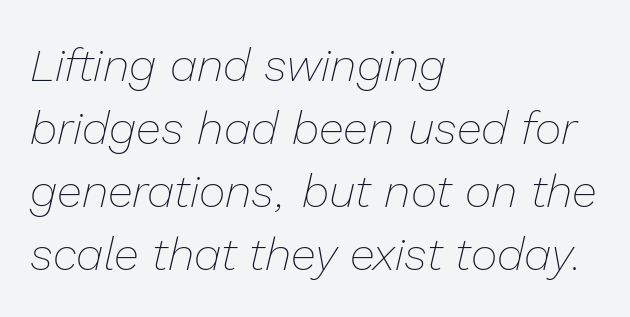
Q: Is the text bold? A: No.
Q: Is the text italic (slanted)? A: Yes, it leans right by about 13 degrees.
Q: Is the text underlined? A: No.
Q: How is the paragraph aligned? A: Left-aligned.
Q: Is the spacing between letters normal or unusually wide? A: Normal.
Q: Is the spacing between lines tight, normal or loose? A: Normal.
Q: Width (condensed, normal, or wide)? A: Normal.
Q: Stroke contrast? A: Low.
Q: x-height? A: Medium.
Q: Monospaced? A: No.
